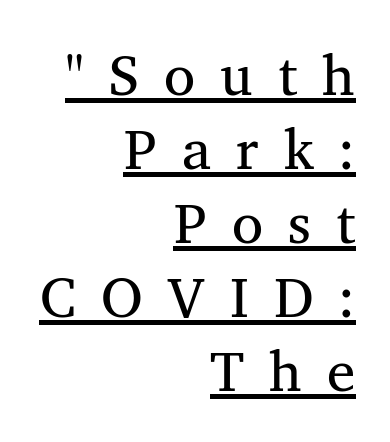
The image shows 57 px regular-weight serif type; set right-aligned, normal line spacing (1.3x), unusually wide letter spacing (+0.44 em), underlined; medium stroke contrast and a medium x-height.
